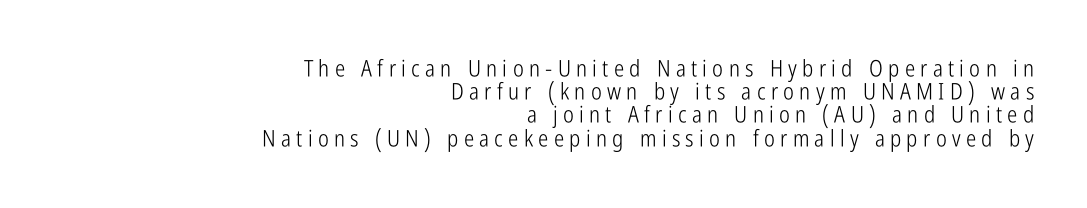
Q: Is the text bold? A: No.
Q: Is the text italic (slanted)? A: No, it is upright.
Q: Is the text underlined? A: No.
Q: How is the paragraph aligned? A: Right-aligned.
Q: Is the spacing between letters normal or unusually wide? A: Unusually wide.
Q: Is the spacing between lines tight, normal or loose? A: Tight.
